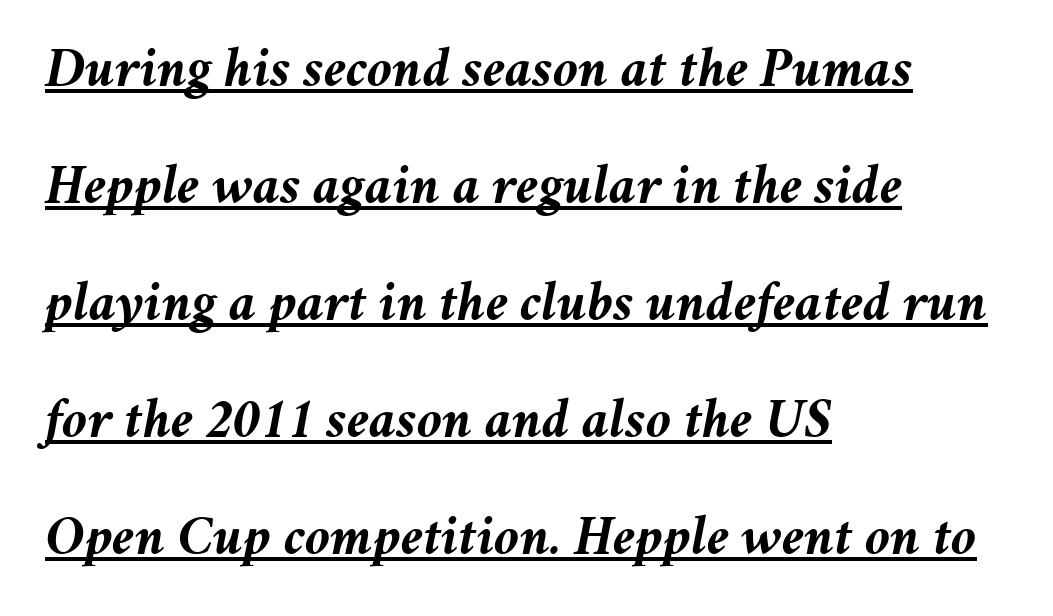
The image shows 56 px semibold type, italic (leaning right); set left-aligned, loose line spacing (2.09x), normal letter spacing, underlined; medium stroke contrast and a medium x-height.
